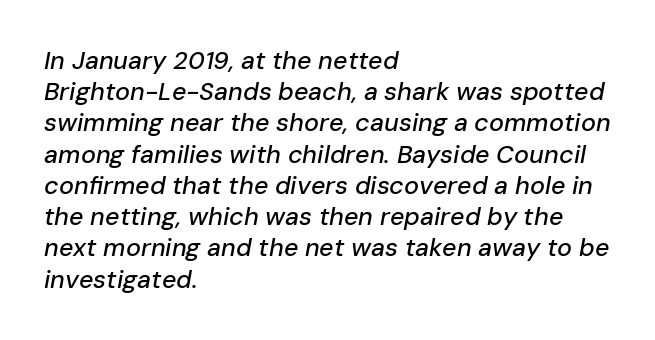
{"italic": "yes", "lean": "right", "slant_degrees": 10, "underline": "no", "align": "left", "line_spacing": "normal", "line_spacing_ratio": 1.25, "letter_spacing": "normal", "letter_spacing_em": 0.0, "glyph_px": 25}
